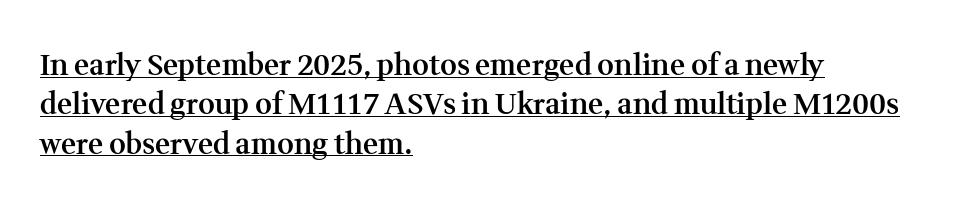
{"serif": "yes", "italic": "no", "bold": "semi", "weight": "semibold", "width": "normal", "stroke_contrast": "medium", "x_height": "medium", "monospaced": "no", "underline": "yes", "align": "left", "line_spacing": "normal", "line_spacing_ratio": 1.36, "letter_spacing": "normal", "letter_spacing_em": 0.0, "glyph_px": 29}
